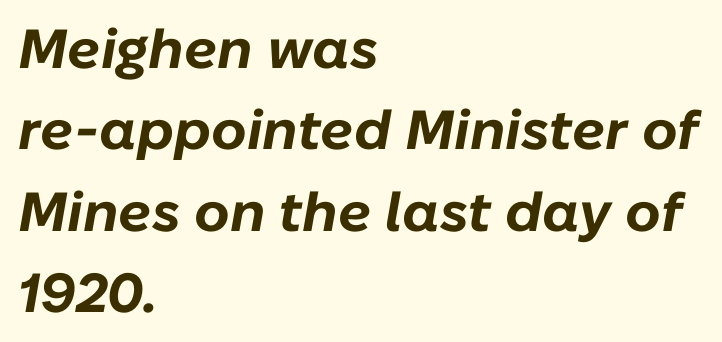
The image shows 55 px bold type, italic (leaning right); set left-aligned, normal line spacing (1.48x), normal letter spacing, not underlined; low stroke contrast and a medium x-height.
